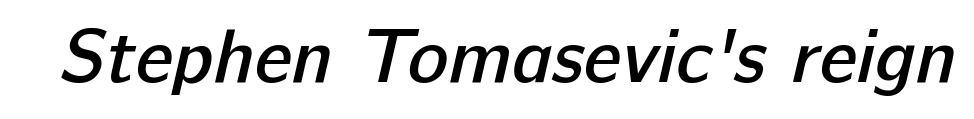
Q: Is the text bold? A: Semi-bold.
Q: Is the typeface a serif or a sans-serif typeface? A: Sans-serif.
Q: Is the text underlined? A: No.
Q: Is the spacing between letters normal or unusually wide? A: Normal.
Q: Width (condensed, normal, or wide)? A: Normal.
Q: Stroke contrast? A: Low.
Q: x-height? A: Medium.
Q: Monospaced? A: No.
